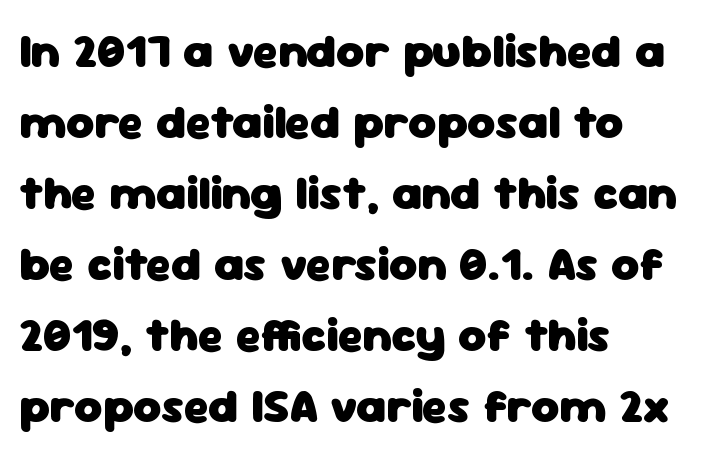
Q: Is the text bold? A: Yes.
Q: Is the text italic (slanted)? A: No, it is upright.
Q: Is the typeface a serif or a sans-serif typeface? A: Sans-serif.
Q: Is the text underlined? A: No.
Q: How is the paragraph aligned? A: Left-aligned.
Q: Is the spacing between letters normal or unusually wide? A: Normal.
Q: Is the spacing between lines tight, normal or loose? A: Normal.
Q: Width (condensed, normal, or wide)? A: Normal.
Q: Stroke contrast? A: Low.
Q: x-height? A: Medium.
Q: Monospaced? A: No.
